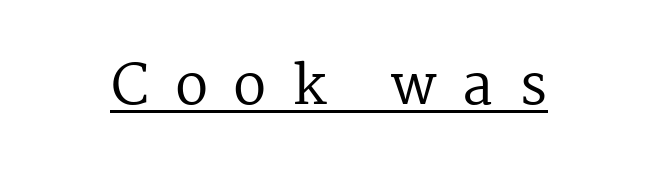
These lines are rendered in a variable-pitch font. In terms of letterspacing, this is a distinctly airy, spread setting. Think standard paragraph weight, or any step lighter than that. Check the space under the baseline: a stroke is drawn there. Little horizontal feet cap the strokes, marking this as serif type.
